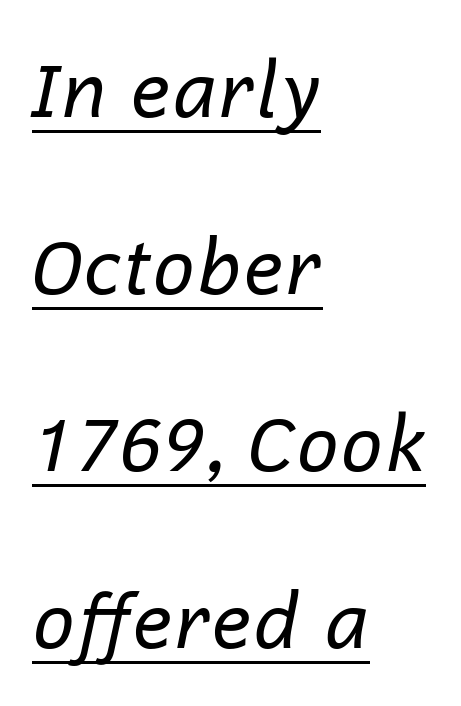
A rule runs beneath these lines of type. The letters are slanted; this is an italic face. Where is the straight margin? On the left. You could fit nearly another row in the gap between these rows. The characters are drawn with everyday or finer stroke widths. What stands out about the letter spacing? Nothing — it is the standard amount.
